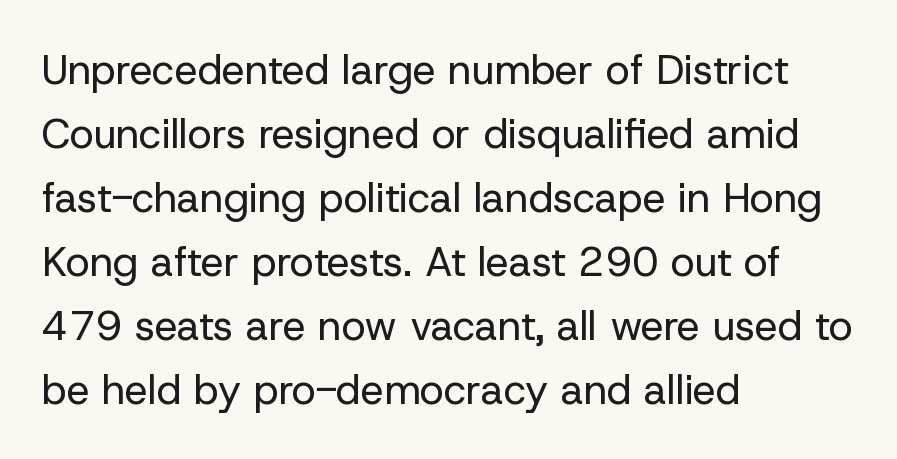
Q: Is the text bold? A: No.
Q: Is the text italic (slanted)? A: No, it is upright.
Q: Is the typeface a serif or a sans-serif typeface? A: Sans-serif.
Q: Is the text underlined? A: No.
Q: How is the paragraph aligned? A: Left-aligned.
Q: Is the spacing between letters normal or unusually wide? A: Normal.
Q: Is the spacing between lines tight, normal or loose? A: Normal.
Q: Width (condensed, normal, or wide)? A: Normal.
Q: Stroke contrast? A: Low.
Q: x-height? A: Medium.
Q: Monospaced? A: No.
